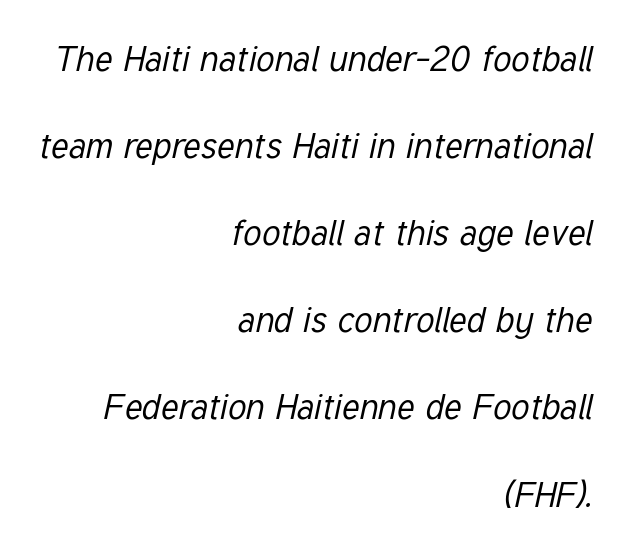
The weight would be labelled regular, book, light, or lighter still. There's an unmistakable incline to the writing here. The zone under the glyphs is completely vacant. Regarding leading, the lines here are spaced well apart. Tracking here is standard; glyphs follow each other at the usual distance.
